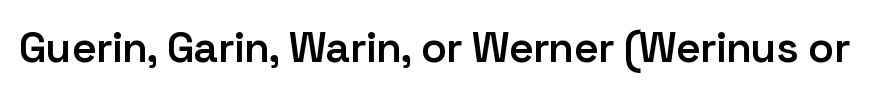
The image shows 43 px semibold sans-serif type, upright; set normal letter spacing, not underlined; low stroke contrast and a medium x-height.
